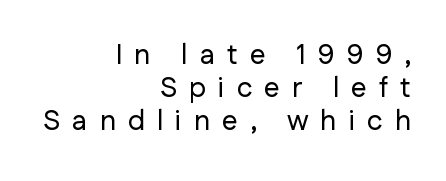
Q: Is the text italic (slanted)? A: No, it is upright.
Q: Is the typeface a serif or a sans-serif typeface? A: Sans-serif.
Q: Is the text underlined? A: No.
Q: How is the paragraph aligned? A: Right-aligned.
Q: Is the spacing between letters normal or unusually wide? A: Unusually wide.
Q: Width (condensed, normal, or wide)? A: Normal.
Q: Stroke contrast? A: Low.
Q: x-height? A: Medium.
Q: Monospaced? A: No.
